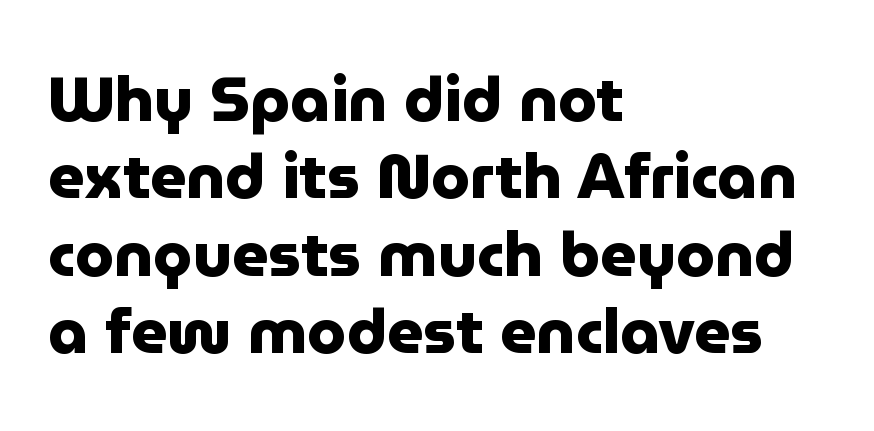
{"serif": "no", "italic": "no", "bold": "yes", "weight": "heavy", "width": "normal", "stroke_contrast": "low", "x_height": "medium", "monospaced": "no", "underline": "no", "align": "left", "line_spacing_ratio": 1.23, "letter_spacing": "normal", "letter_spacing_em": 0.0, "glyph_px": 63}
